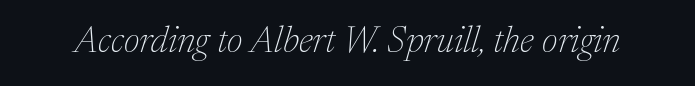
Is this a fixed-width face? No — the glyphs have proportional, varying widths. The passage shown is not bold in any degree. Default kerning and tracking; the words read as compact shapes. Lines of text with bare space underneath.
